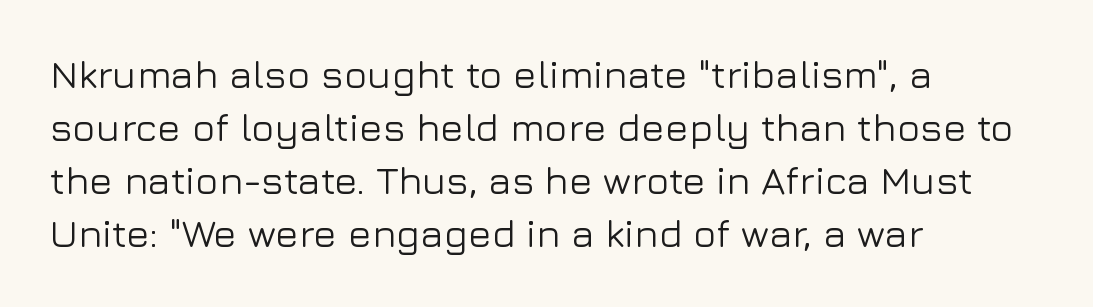
The image shows 39 px sans-serif type, upright; set left-aligned, normal line spacing (1.36x), normal letter spacing, not underlined; low stroke contrast and a medium x-height.
